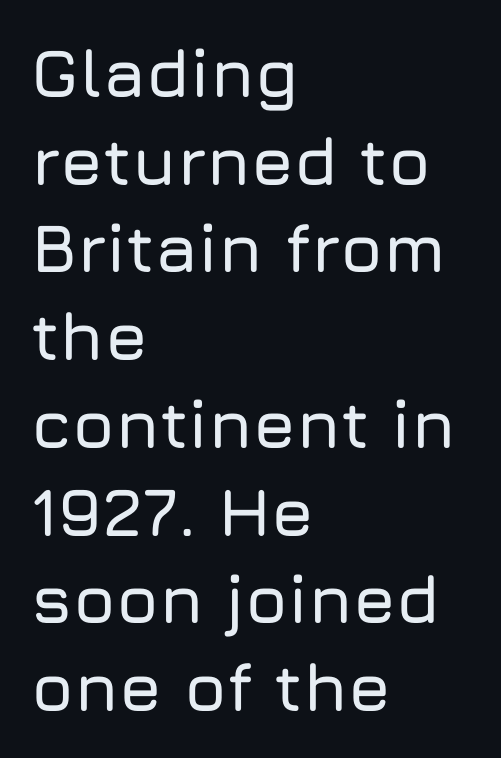
The passage shown is typeset with a sans-serif family. Glance below the letters and you will spot only blank space. The lettering stays uniformly vertical, giving the passage a roman look. The rendering uses natural spacing where letterforms have individual widths. Horizontal alignment here is leftward, the default for most running prose.
